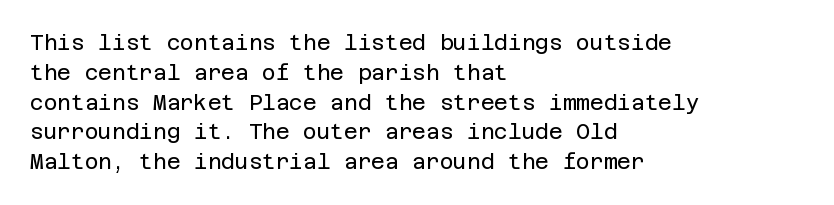
Quick note: interline space is typical. Nothing unusual about the tracking: characters are spaced as the font intends. Unmarked baselines from the first word to the last. No italicization has been applied; the sample stays upright.
